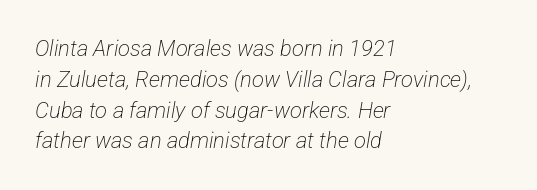
The image shows 22 px text type; set left-aligned, normal line spacing (1.4x), normal letter spacing, not underlined.
